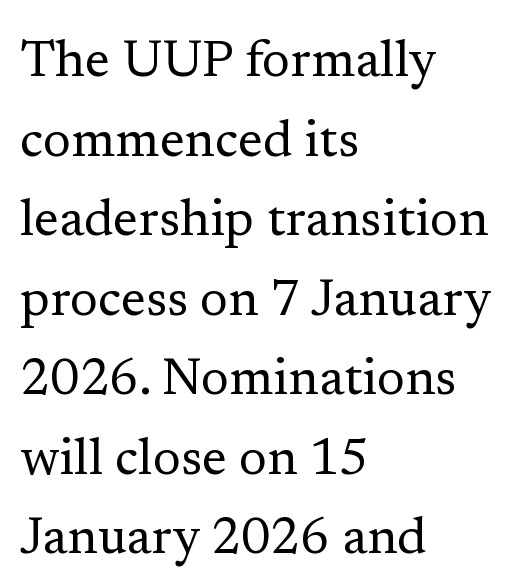
The image shows 51 px regular-weight serif type, upright; set left-aligned, normal line spacing (1.56x), normal letter spacing, not underlined; low stroke contrast and a medium x-height.
